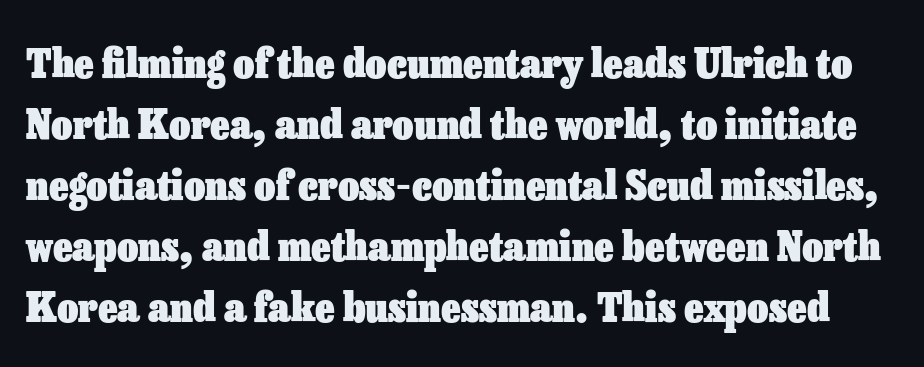
Q: Is the text bold? A: Yes.
Q: Is the text italic (slanted)? A: No, it is upright.
Q: Is the text underlined? A: No.
Q: Is the spacing between letters normal or unusually wide? A: Normal.
Q: Is the spacing between lines tight, normal or loose? A: Normal.
Q: Width (condensed, normal, or wide)? A: Normal.
Q: Stroke contrast? A: Low.
Q: x-height? A: Medium.
Q: Monospaced? A: No.
